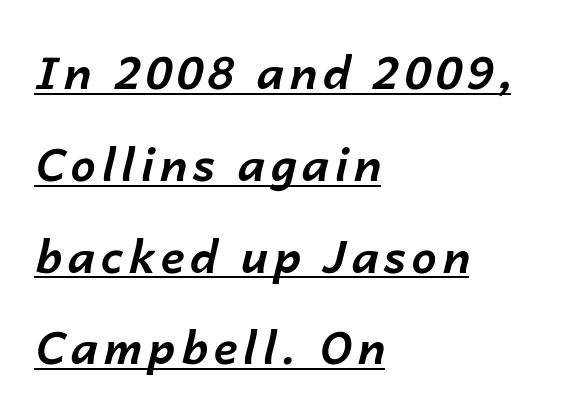
Q: Is the text bold? A: Yes.
Q: Is the text italic (slanted)? A: Yes, it leans right by about 14 degrees.
Q: Is the text underlined? A: Yes.
Q: How is the paragraph aligned? A: Left-aligned.
Q: Is the spacing between lines tight, normal or loose? A: Loose.
Q: Width (condensed, normal, or wide)? A: Normal.
Q: Stroke contrast? A: Low.
Q: x-height? A: Medium.
Q: Monospaced? A: No.
